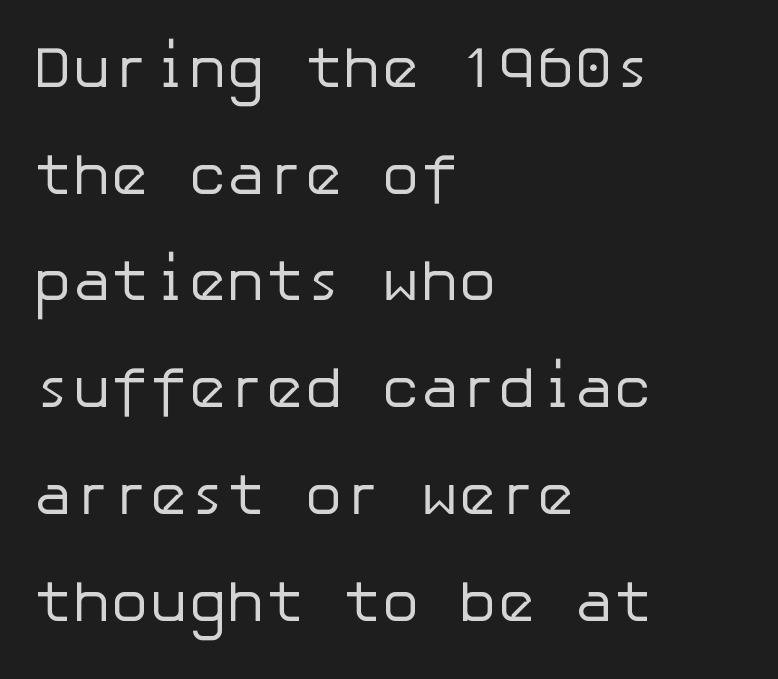
Has an underline been added? It has not. Unlike italic type, these characters show no tilt at all. Weight class: somewhere from thin through regular. Font category for this specimen: sans-serif. Visually the block forms a straight wall on the left and a jagged coastline on the right. The horizontal fit of the characters is conventional and even.
